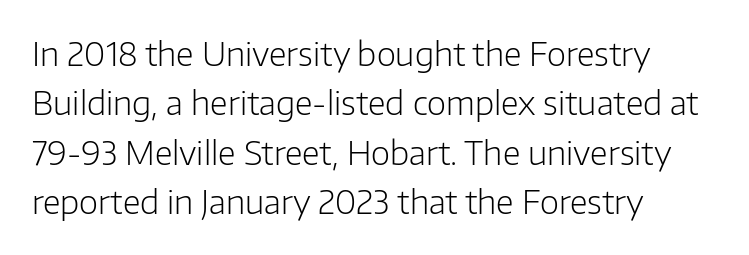
Q: Is the text bold? A: No.
Q: Is the text italic (slanted)? A: No, it is upright.
Q: Is the typeface a serif or a sans-serif typeface? A: Sans-serif.
Q: Is the text underlined? A: No.
Q: How is the paragraph aligned? A: Left-aligned.
Q: Is the spacing between letters normal or unusually wide? A: Normal.
Q: Is the spacing between lines tight, normal or loose? A: Normal.
Q: Width (condensed, normal, or wide)? A: Normal.
Q: Stroke contrast? A: Low.
Q: x-height? A: Medium.
Q: Monospaced? A: No.
